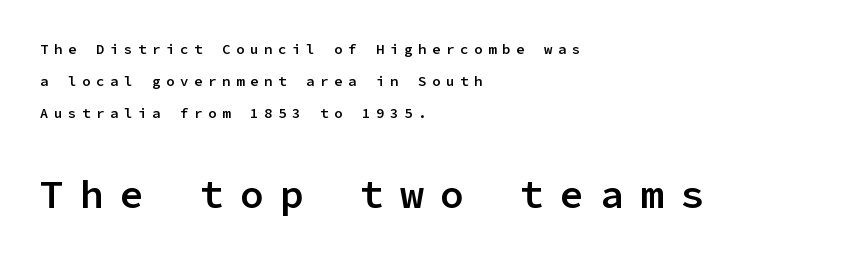
Tracking here is generous; glyphs stand well apart from one another. Is there any slant? The stems are plumb. Widely set lines give the paragraph a tall, airy silhouette. The glyphs in this specimen are sans serif. Spacing verdict: monospaced, one width for all characters.
